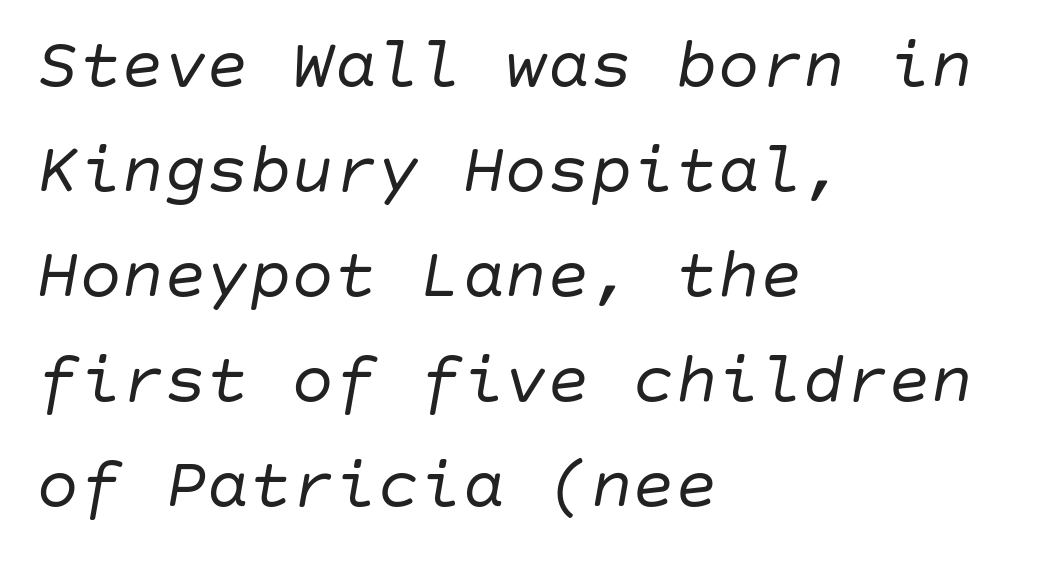
Q: Is the text bold? A: No.
Q: Is the text italic (slanted)? A: Yes, it leans right by about 10 degrees.
Q: Is the text underlined? A: No.
Q: How is the paragraph aligned? A: Left-aligned.
Q: Is the spacing between letters normal or unusually wide? A: Normal.
Q: Is the spacing between lines tight, normal or loose? A: Normal.
Q: Width (condensed, normal, or wide)? A: Normal.
Q: Stroke contrast? A: Low.
Q: x-height? A: Large.
